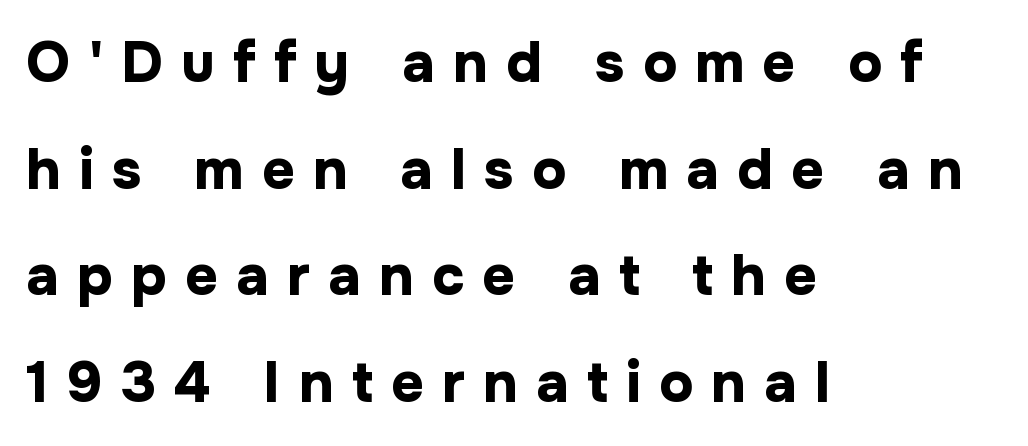
The image shows 57 px bold sans-serif type, upright; set left-aligned, line spacing 1.87x, unusually wide letter spacing (+0.32 em), not underlined; low stroke contrast and a medium x-height.
